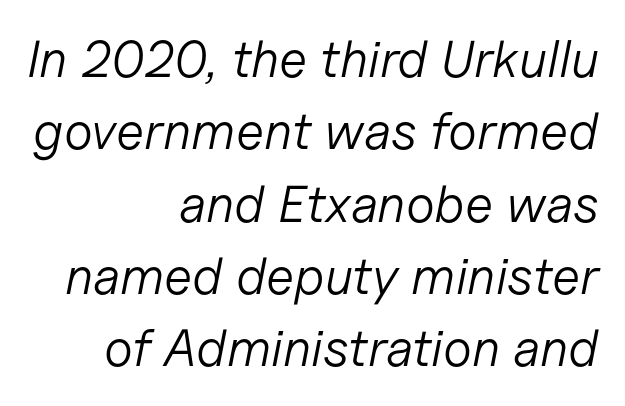
The image shows 52 px light type, italic (leaning right); set right-aligned, normal line spacing (1.39x), normal letter spacing, not underlined; low stroke contrast and a medium x-height.
